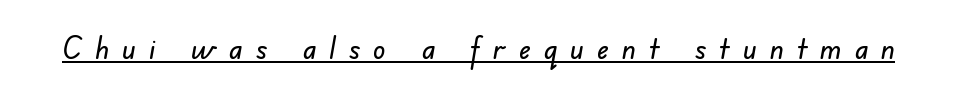
Like a heading marked for emphasis, these lines bear an underscore. Honestly, the letter spacing is so wide it's the main thing you notice. Does the type have serifs? No, each stem ends abruptly. This sample has the flowing, uneven cadence of proportional lettering.
